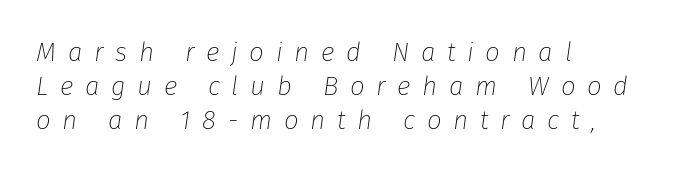
{"italic": "yes", "lean": "right", "slant_degrees": 8, "bold": "no", "underline": "no", "align": "left", "line_spacing": "normal", "line_spacing_ratio": 1.3, "letter_spacing": "wide", "letter_spacing_em": 0.45, "glyph_px": 26}
